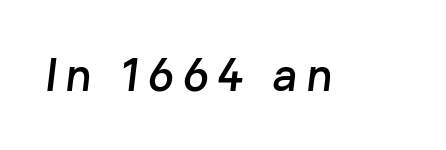
Q: Is the typeface a serif or a sans-serif typeface? A: Sans-serif.
Q: Is the text underlined? A: No.
Q: Width (condensed, normal, or wide)? A: Normal.
Q: Stroke contrast? A: Low.
Q: x-height? A: Medium.
Q: Monospaced? A: No.
